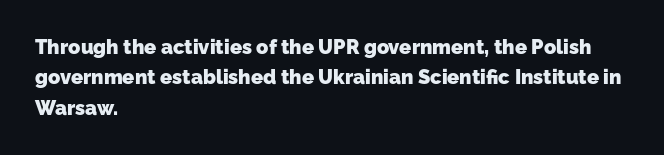
{"bold": "yes", "underline": "no", "align": "left", "line_spacing": "normal", "line_spacing_ratio": 1.52, "letter_spacing": "normal", "letter_spacing_em": 0.0, "glyph_px": 20}
